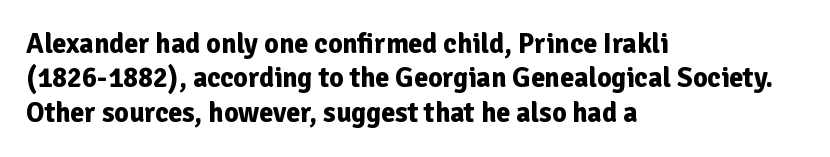
Q: Is the text bold? A: Yes.
Q: Is the text italic (slanted)? A: No, it is upright.
Q: Is the typeface a serif or a sans-serif typeface? A: Sans-serif.
Q: Is the text underlined? A: No.
Q: How is the paragraph aligned? A: Left-aligned.
Q: Is the spacing between letters normal or unusually wide? A: Normal.
Q: Width (condensed, normal, or wide)? A: Normal.
Q: Stroke contrast? A: Low.
Q: x-height? A: Medium.
Q: Monospaced? A: No.
